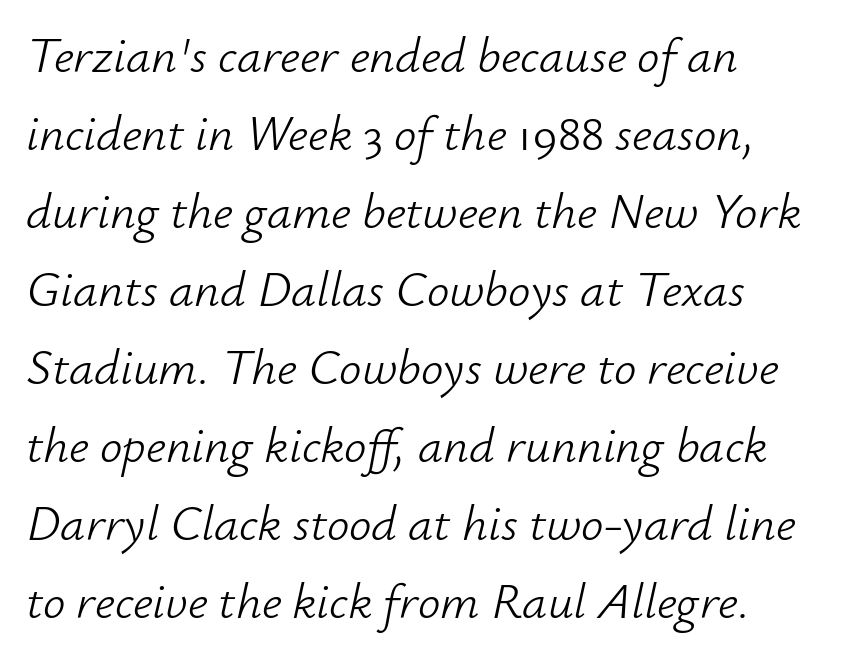
The image shows 50 px light type, italic (leaning right); set left-aligned, normal line spacing (1.56x), normal letter spacing, not underlined; low stroke contrast and a small x-height.
